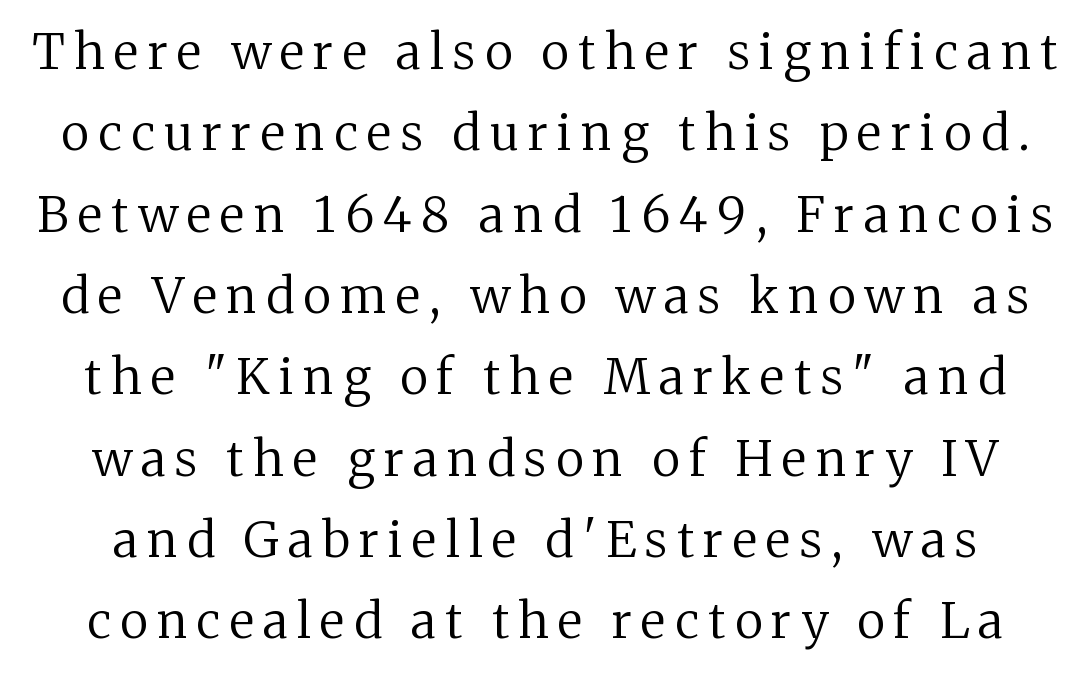
Q: Is the text bold? A: No.
Q: Is the text italic (slanted)? A: No, it is upright.
Q: Is the typeface a serif or a sans-serif typeface? A: Serif.
Q: Is the text underlined? A: No.
Q: Is the spacing between lines tight, normal or loose? A: Normal.
Q: Width (condensed, normal, or wide)? A: Normal.
Q: Stroke contrast? A: Medium.
Q: x-height? A: Medium.
Q: Monospaced? A: No.
